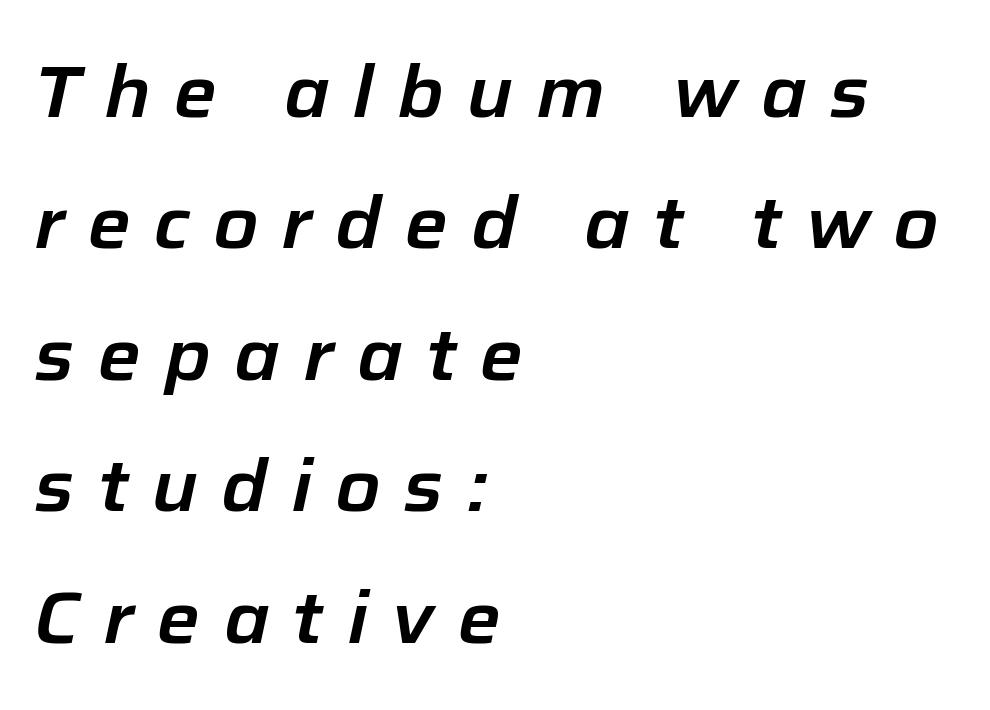
Honestly, there is no underline to notice here at all. The lines are quadded left. These lines are rendered in a variable-pitch font. Notice how the stems are inclined rather than vertical — that's the hallmark of italics.
